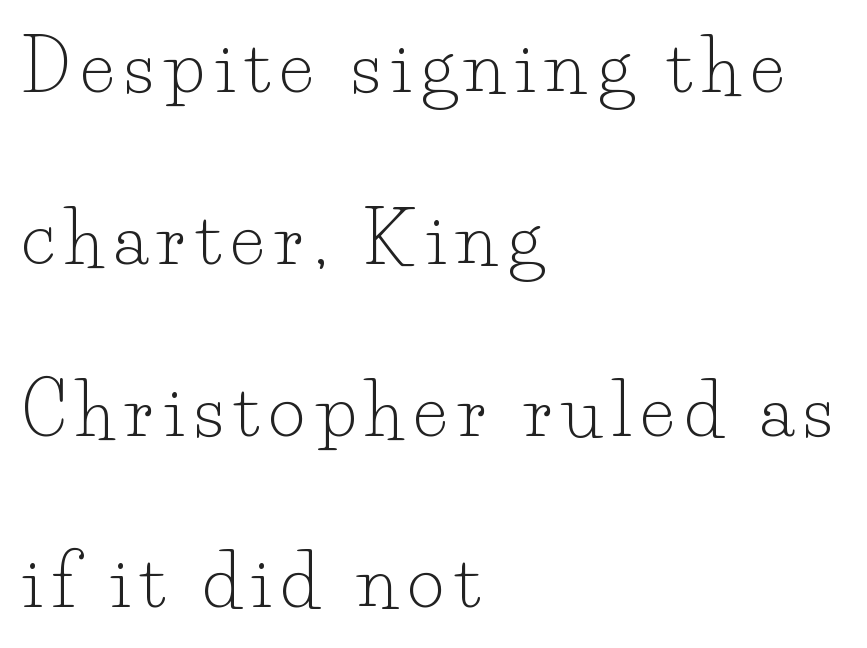
{"serif": "yes", "italic": "no", "bold": "no", "weight": "light", "width": "normal", "stroke_contrast": "low", "x_height": "small", "monospaced": "no", "underline": "no", "align": "left", "line_spacing": "loose", "line_spacing_ratio": 2.42, "glyph_px": 71}
